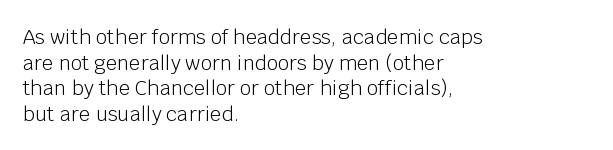
The weight would be labelled regular, book, light, or lighter still. Tall strokes in this sample are plumb rather than angled. These lines stack with their left ends in a neat column. Unmarked baselines from the first word to the last. Regular leading. A typesetter would call this zero additional tracking.
